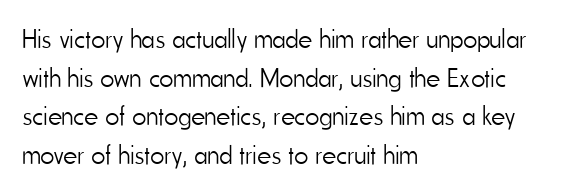
Q: Is the text bold? A: No.
Q: Is the text italic (slanted)? A: No, it is upright.
Q: Is the text underlined? A: No.
Q: How is the paragraph aligned? A: Left-aligned.
Q: Is the spacing between letters normal or unusually wide? A: Normal.
Q: Is the spacing between lines tight, normal or loose? A: Normal.
